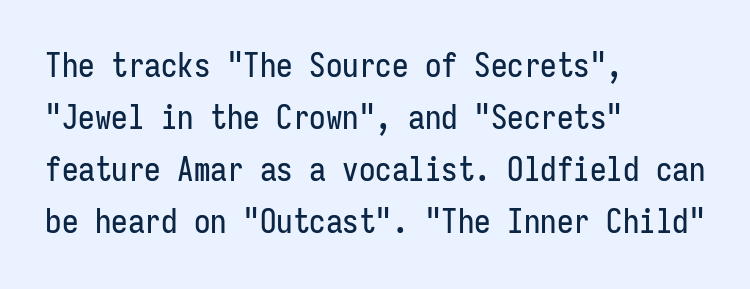
Notice how descenders clear the ascenders below comfortably — that's standard leading. A typesetter would call this monospace, since all characters share one set width. No italicization has been applied; the sample stays upright. The strip under each line holds only bare page. Check where the strokes stop: nothing finishes them off — pure sans.
